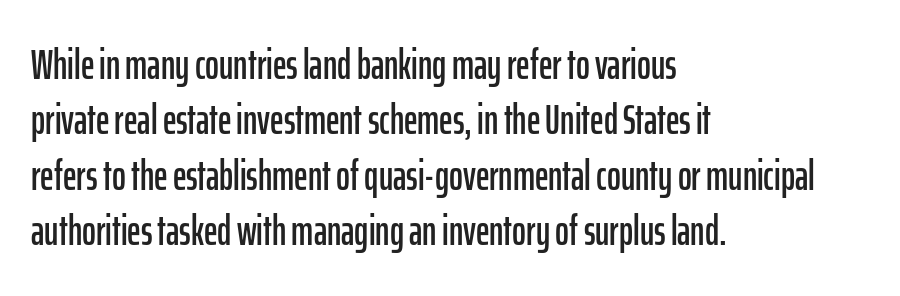
{"serif": "no", "italic": "no", "width": "condensed", "stroke_contrast": "low", "x_height": "medium", "monospaced": "no", "underline": "no", "align": "left", "line_spacing": "normal", "line_spacing_ratio": 1.32, "letter_spacing": "normal", "letter_spacing_em": 0.0, "glyph_px": 42}
